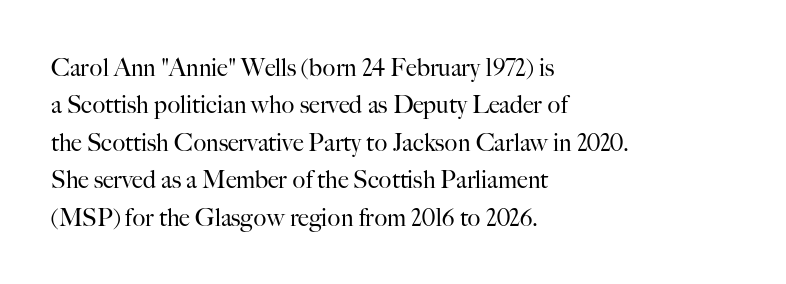
The image shows 24 px text type, upright; set left-aligned, normal line spacing (1.56x), normal letter spacing, not underlined.
